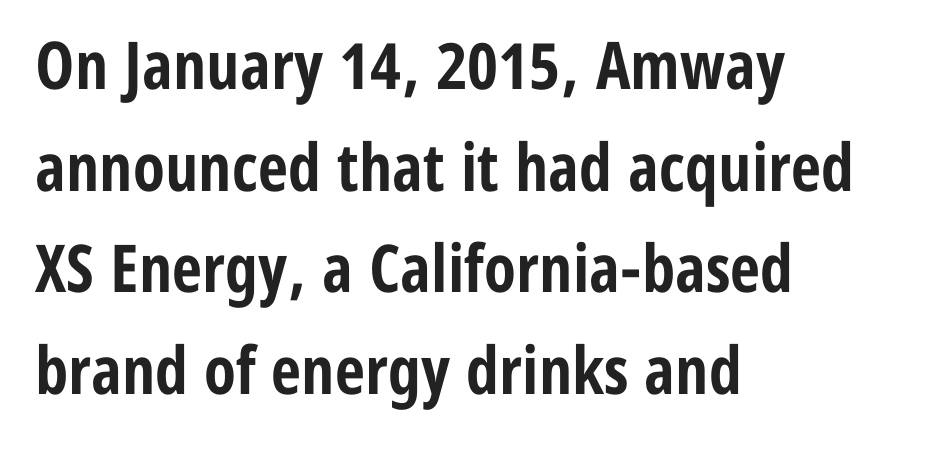
Q: Is the text bold? A: Yes.
Q: Is the text italic (slanted)? A: No, it is upright.
Q: Is the typeface a serif or a sans-serif typeface? A: Sans-serif.
Q: Is the text underlined? A: No.
Q: How is the paragraph aligned? A: Left-aligned.
Q: Is the spacing between letters normal or unusually wide? A: Normal.
Q: Is the spacing between lines tight, normal or loose? A: Normal.
Q: Width (condensed, normal, or wide)? A: Condensed.
Q: Stroke contrast? A: Low.
Q: x-height? A: Medium.
Q: Monospaced? A: No.
